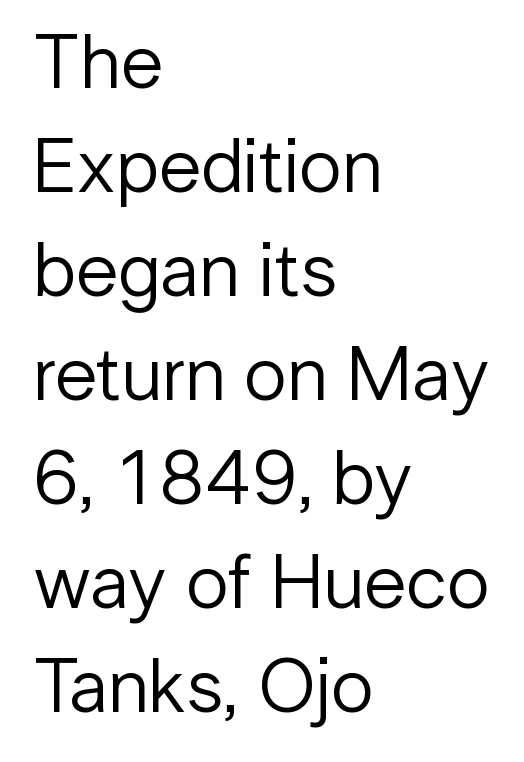
Looks like regular typesetting: each glyph gets only the width it needs. Stroke thickness stays within the range of a standard reading face or lighter. The face used here is a sans, in the tradition of grotesques and geometrics. Layout note: lines flush left. Letter spacing: default.
